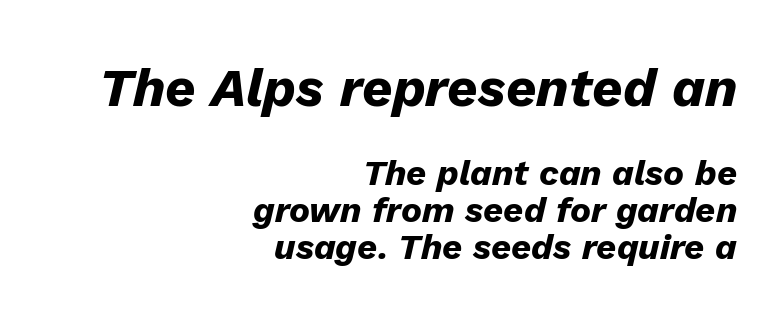
{"italic": "yes", "lean": "right", "slant_degrees": 13, "bold": "yes", "weight": "heavy", "width": "normal", "stroke_contrast": "low", "x_height": "medium", "monospaced": "no", "underline": "no", "align": "right", "line_spacing": "tight", "line_spacing_ratio": 1.06, "letter_spacing": "normal", "letter_spacing_em": 0.0, "larger_block": "first", "size_ratio": 1.51, "glyph_px": 53}
